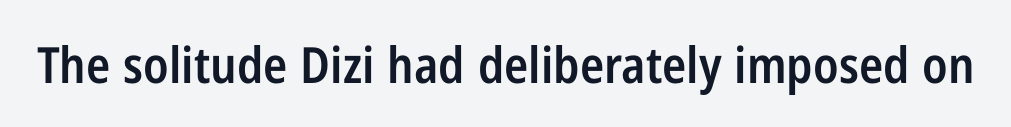
Q: Is the text bold? A: Semi-bold.
Q: Is the text italic (slanted)? A: No, it is upright.
Q: Is the typeface a serif or a sans-serif typeface? A: Sans-serif.
Q: Is the text underlined? A: No.
Q: Is the spacing between letters normal or unusually wide? A: Normal.
Q: Width (condensed, normal, or wide)? A: Condensed.
Q: Stroke contrast? A: Low.
Q: x-height? A: Medium.
Q: Monospaced? A: No.
